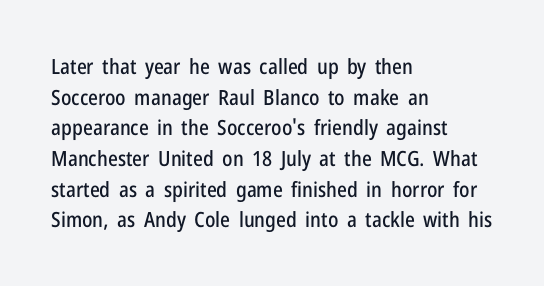
Q: Is the text italic (slanted)? A: No, it is upright.
Q: Is the text underlined? A: No.
Q: How is the paragraph aligned? A: Left-aligned.
Q: Is the spacing between letters normal or unusually wide? A: Normal.
Q: Is the spacing between lines tight, normal or loose? A: Normal.
